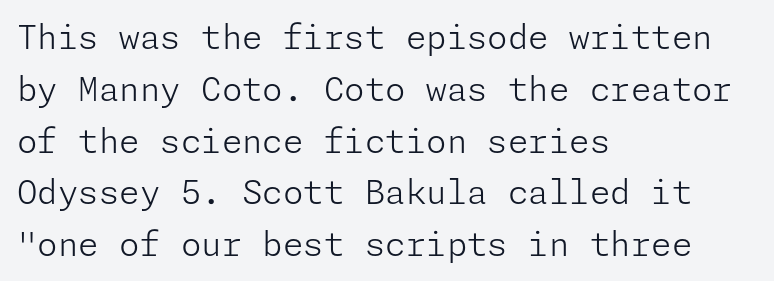
Q: Is the text bold? A: No.
Q: Is the text italic (slanted)? A: No, it is upright.
Q: Is the typeface a serif or a sans-serif typeface? A: Sans-serif.
Q: Is the text underlined? A: No.
Q: How is the paragraph aligned? A: Left-aligned.
Q: Is the spacing between letters normal or unusually wide? A: Normal.
Q: Is the spacing between lines tight, normal or loose? A: Normal.
Q: Width (condensed, normal, or wide)? A: Normal.
Q: Stroke contrast? A: Low.
Q: x-height? A: Medium.
